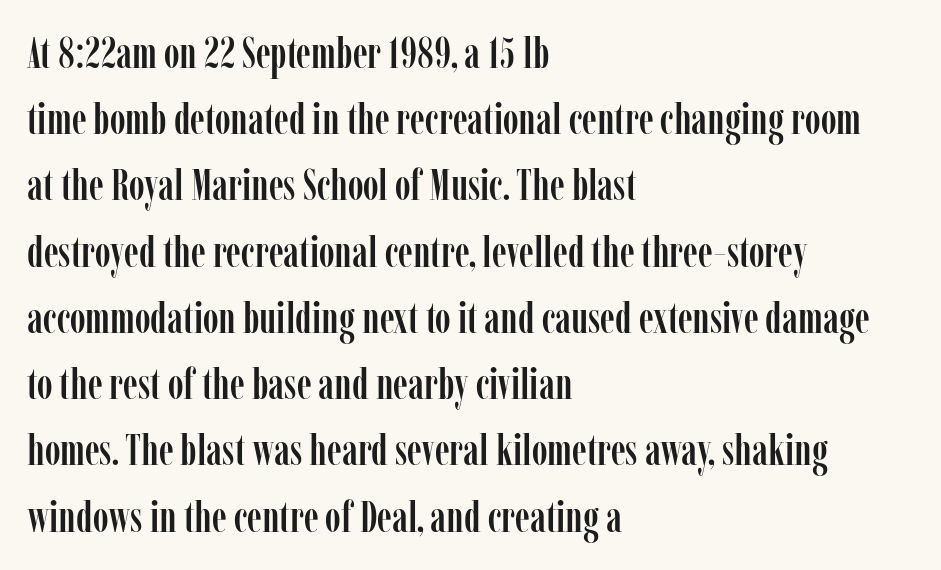
Q: Is the text italic (slanted)? A: No, it is upright.
Q: Is the typeface a serif or a sans-serif typeface? A: Serif.
Q: Is the text underlined? A: No.
Q: How is the paragraph aligned? A: Left-aligned.
Q: Is the spacing between letters normal or unusually wide? A: Normal.
Q: Is the spacing between lines tight, normal or loose? A: Normal.
Q: Width (condensed, normal, or wide)? A: Condensed.
Q: Stroke contrast? A: Low.
Q: x-height? A: Medium.
Q: Monospaced? A: No.
